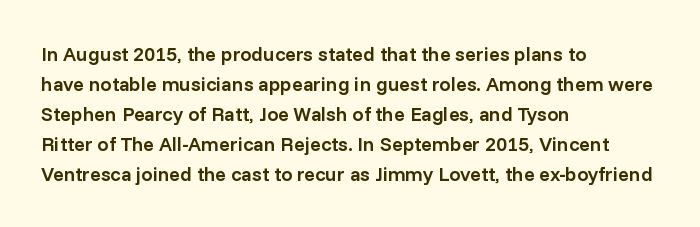
The image shows 20 px text type, upright; set left-aligned, normal line spacing (1.5x), normal letter spacing, not underlined.
